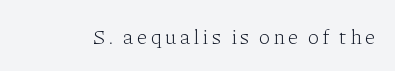
Q: Is the text bold? A: No.
Q: Is the text italic (slanted)? A: No, it is upright.
Q: Is the text underlined? A: No.
